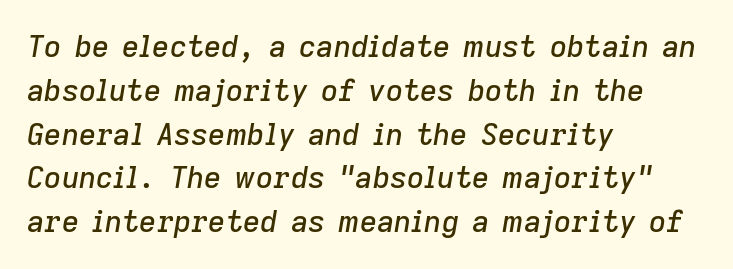
Line beginnings align vertically; line endings do not. Emphasis-style slanted type is in use. Here the designer chose a conventional face with non-uniform glyph widths. The strip under each line holds only bare page.
